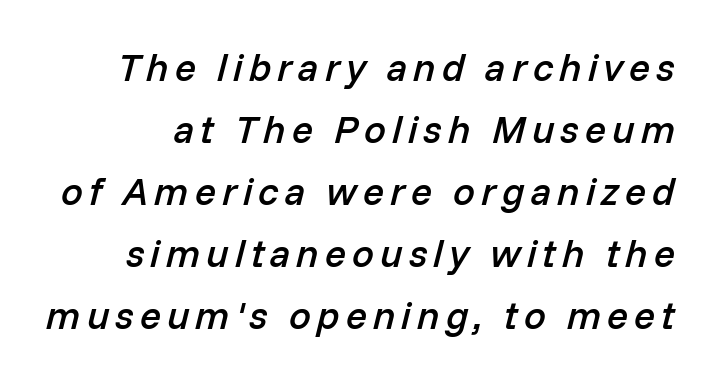
Moderately thickened strokes mark this as semibold type. The axis of the letterforms is tilted away from vertical. Is this a fixed-width face? No — the glyphs have proportional, varying widths. The rendering uses a moderate line-height, typical for paragraphs.
